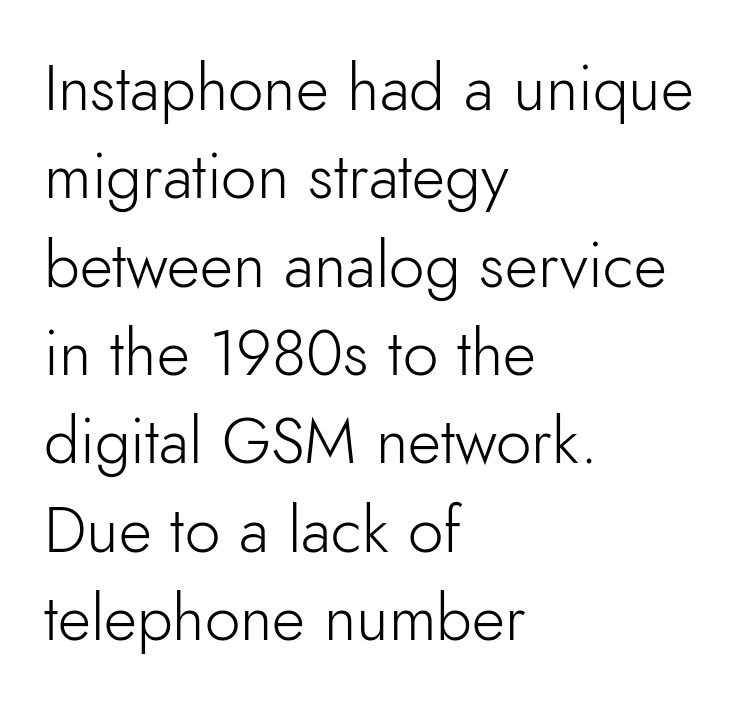
Q: Is the text bold? A: No.
Q: Is the text italic (slanted)? A: No, it is upright.
Q: Is the typeface a serif or a sans-serif typeface? A: Sans-serif.
Q: Is the text underlined? A: No.
Q: How is the paragraph aligned? A: Left-aligned.
Q: Is the spacing between letters normal or unusually wide? A: Normal.
Q: Is the spacing between lines tight, normal or loose? A: Normal.
Q: Width (condensed, normal, or wide)? A: Normal.
Q: Stroke contrast? A: Low.
Q: x-height? A: Small.
Q: Monospaced? A: No.
